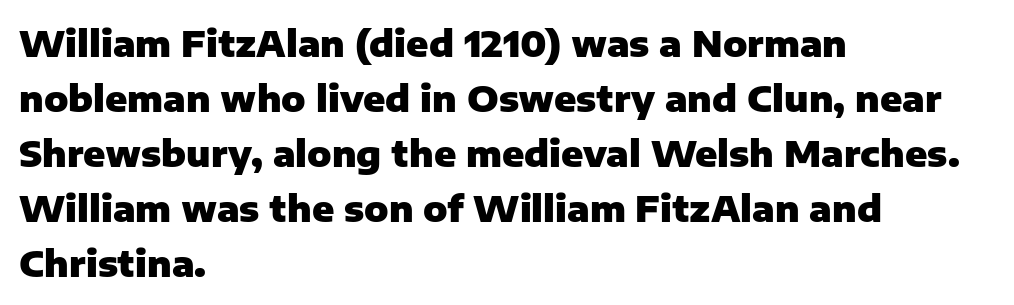
Q: Is the text bold? A: Yes.
Q: Is the text italic (slanted)? A: No, it is upright.
Q: Is the typeface a serif or a sans-serif typeface? A: Sans-serif.
Q: Is the text underlined? A: No.
Q: How is the paragraph aligned? A: Left-aligned.
Q: Is the spacing between letters normal or unusually wide? A: Normal.
Q: Is the spacing between lines tight, normal or loose? A: Normal.
Q: Width (condensed, normal, or wide)? A: Normal.
Q: Stroke contrast? A: Low.
Q: x-height? A: Medium.
Q: Monospaced? A: No.
